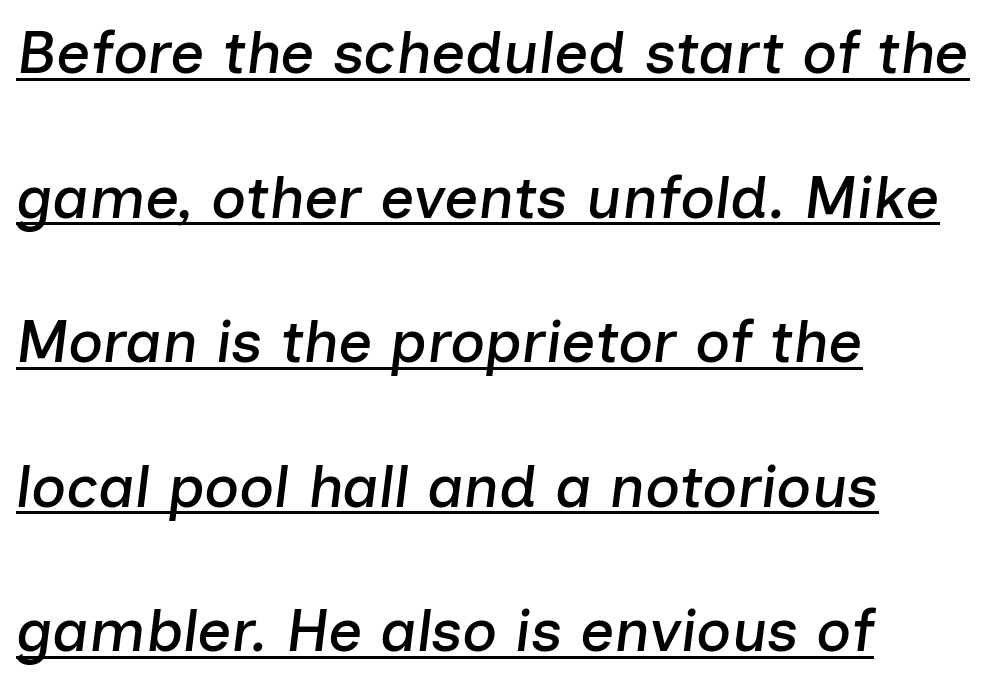
{"italic": "yes", "lean": "right", "slant_degrees": 7, "width": "normal", "stroke_contrast": "low", "x_height": "medium", "monospaced": "no", "underline": "yes", "align": "left", "line_spacing": "loose", "line_spacing_ratio": 2.41, "letter_spacing": "normal", "letter_spacing_em": 0.0, "glyph_px": 60}
